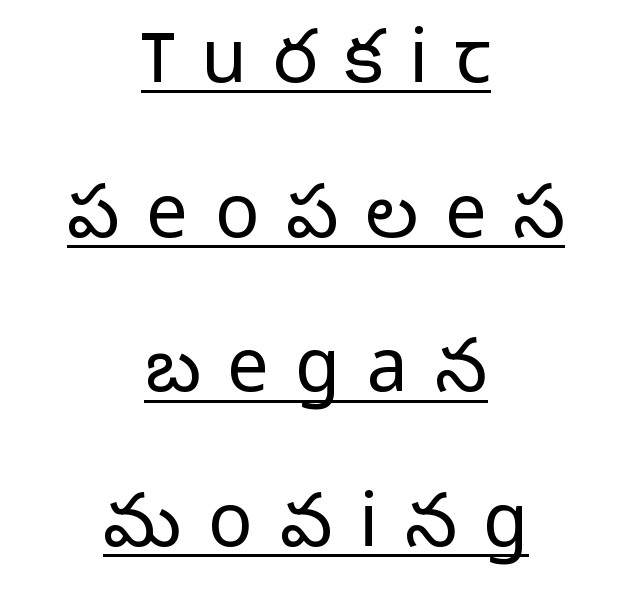
{"serif": "no", "italic": "no", "bold": "no", "weight": "light", "width": "normal", "stroke_contrast": "low", "x_height": "medium", "monospaced": "no", "underline": "yes", "align": "center", "line_spacing": "loose", "line_spacing_ratio": 2.09, "letter_spacing": "wide", "letter_spacing_em": 0.36, "glyph_px": 74}
